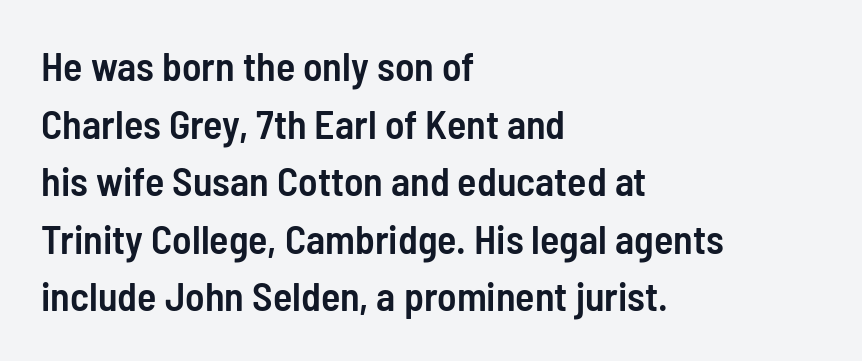
The letters stand straight up with perfectly vertical stems. In CSS terms this would be text-align: left. The passage shown is typed in a proportional face where columns would drift. These lines keep a tight, regular rhythm from letter to letter.
